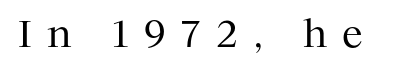
Q: Is the text bold? A: No.
Q: Is the text italic (slanted)? A: No, it is upright.
Q: Is the typeface a serif or a sans-serif typeface? A: Serif.
Q: Is the text underlined? A: No.
Q: Is the spacing between letters normal or unusually wide? A: Unusually wide.
Q: Width (condensed, normal, or wide)? A: Normal.
Q: Stroke contrast? A: Medium.
Q: x-height? A: Medium.
Q: Monospaced? A: No.
